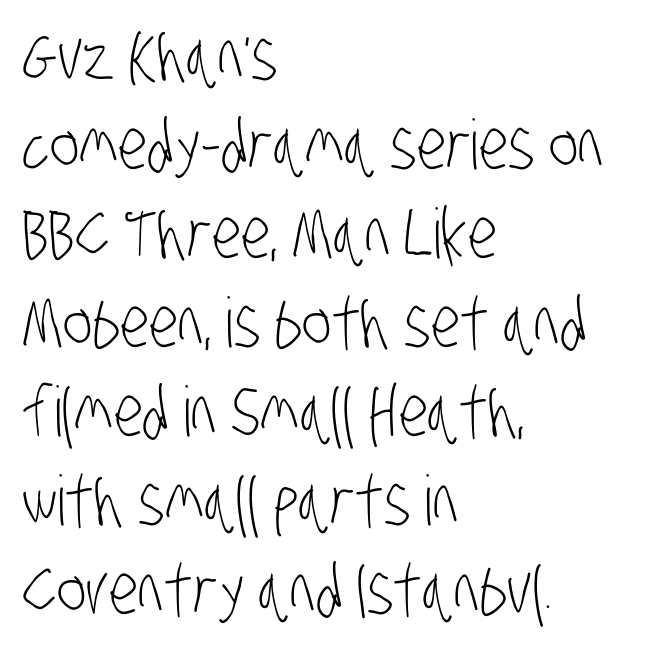
The image shows 69 px light, condensed sans-serif type; set left-aligned, normal line spacing (1.29x), normal letter spacing, not underlined; low stroke contrast and a large x-height.
